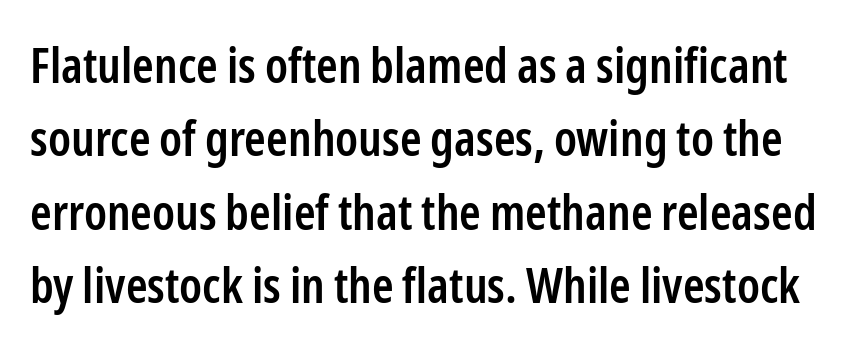
The image shows 49 px semibold, condensed sans-serif type, upright; set normal line spacing (1.5x), normal letter spacing, not underlined; low stroke contrast and a medium x-height.
